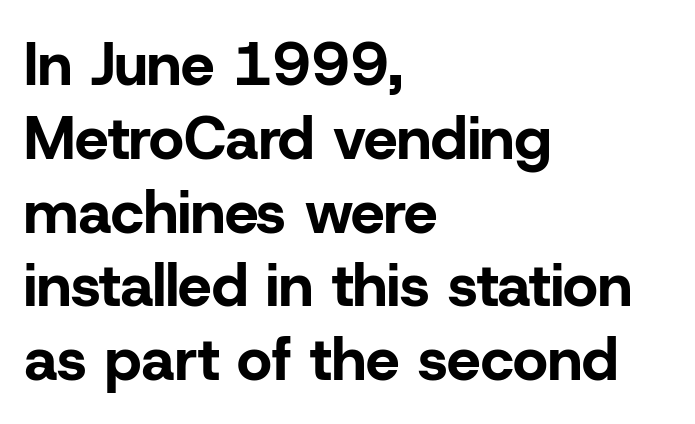
Does extra space separate the letters? No, they use regular spacing. Quick note: not italic, upright. Character widths vary here, with narrow letters taking less room than wide ones. Honestly, there is no underline to notice here at all.
